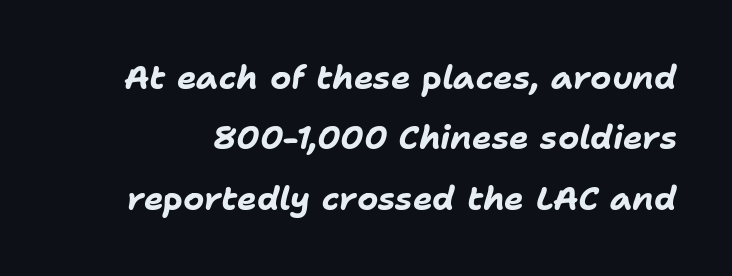
It's the slanting kind of type. Does extra space separate the letters? No, they use regular spacing. The zone under the glyphs is completely vacant. Chunky letters — that's bold for sure.
